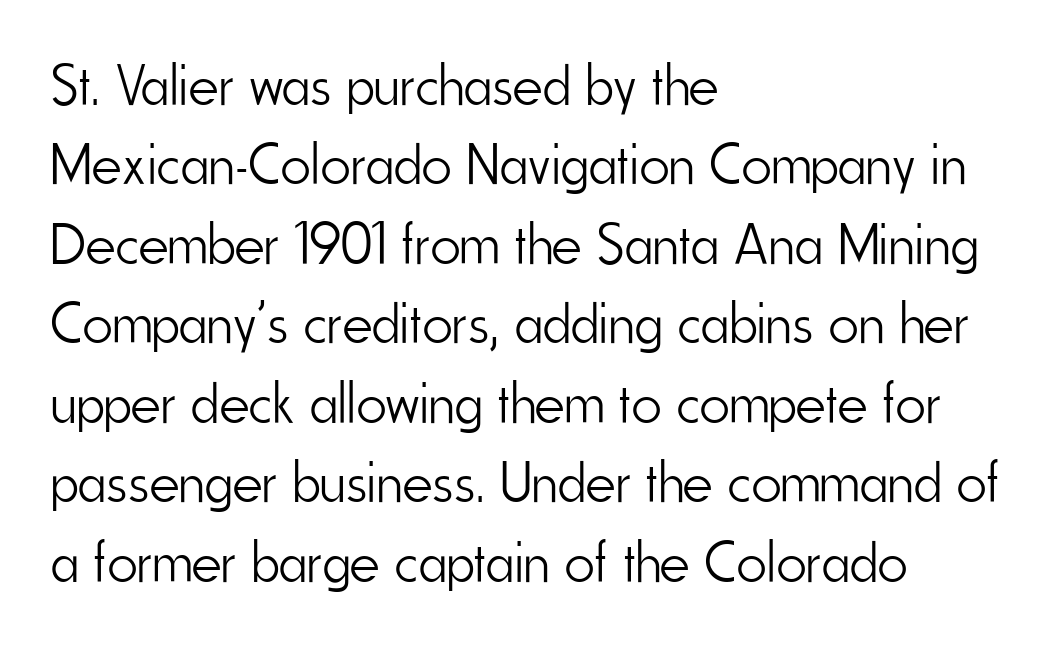
The image shows 58 px light, condensed sans-serif type, upright; set left-aligned, normal line spacing (1.37x), normal letter spacing, not underlined; low stroke contrast and a small x-height.
